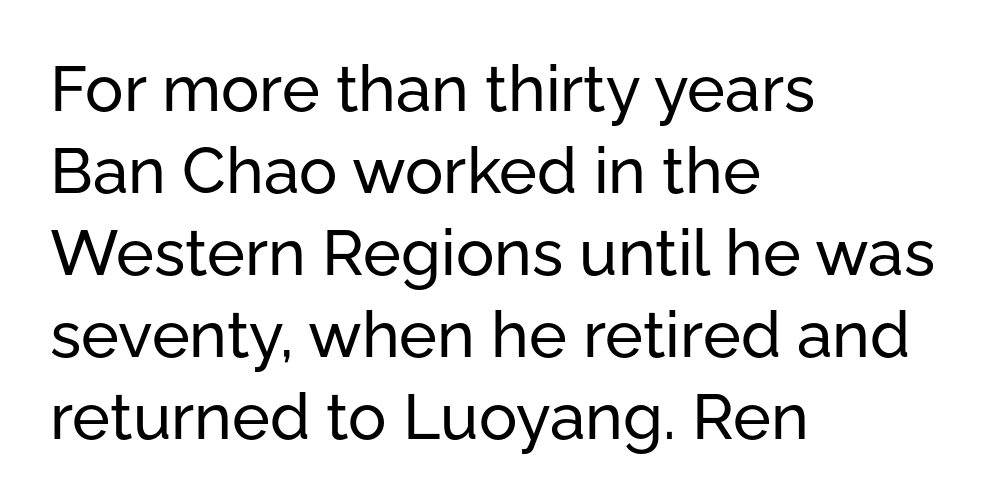
{"serif": "no", "italic": "no", "width": "normal", "stroke_contrast": "low", "x_height": "medium", "monospaced": "no", "underline": "no", "align": "left", "line_spacing": "normal", "line_spacing_ratio": 1.28, "letter_spacing": "normal", "letter_spacing_em": 0.0, "glyph_px": 64}
